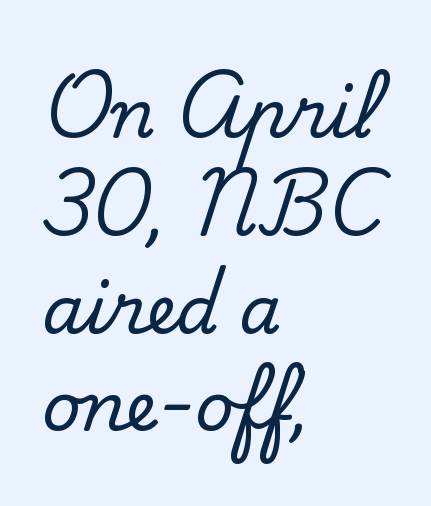
{"serif": "yes", "width": "normal", "stroke_contrast": "low", "x_height": "small", "monospaced": "no", "underline": "no", "align": "left", "line_spacing": "normal", "line_spacing_ratio": 1.46, "letter_spacing": "normal", "letter_spacing_em": 0.0, "glyph_px": 67}
